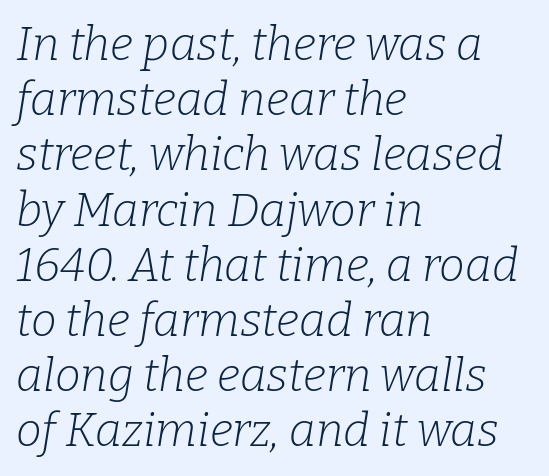
You can tell it's italic because the verticals aren't actually vertical. Default kerning and tracking; the words read as compact shapes. Is this a heavy cut? Hardly; it is regular or lighter. Varying glyph widths throughout — classic text-font behaviour. Glance below the letters and you will spot only blank space. The typeface chosen for these lines features serifs.
